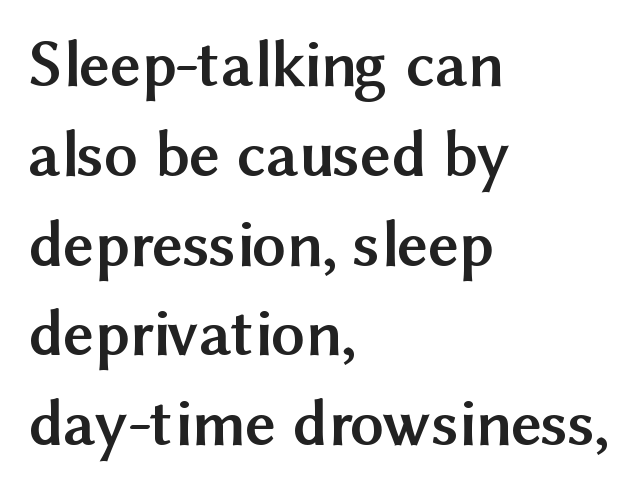
Notice how the passage keeps a crisp vertical edge on the left only. The letters advance in unequal steps, a hallmark of proportional type. Every letter is thick-stroked: bold, no question. Observe the ordinary spacing: letters are neighbours, not strangers. The words here are not underlined.
